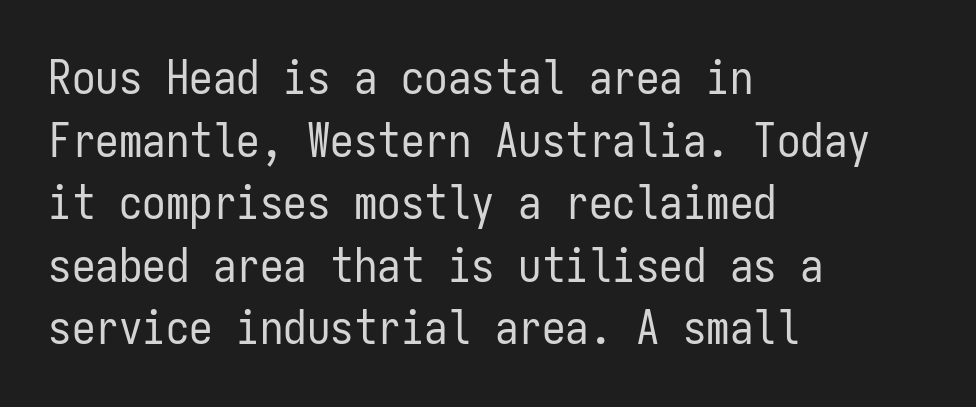
The image shows 47 px regular-weight, condensed sans-serif type, upright, monospaced; set left-aligned, normal line spacing (1.33x), normal letter spacing, not underlined; low stroke contrast and a medium x-height.
